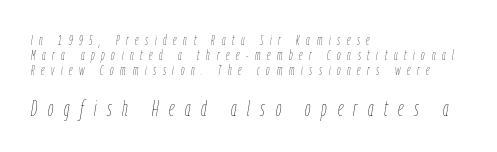
Q: Is the text bold? A: No.
Q: Is the text italic (slanted)? A: Yes, it leans right by about 9 degrees.
Q: Is the text underlined? A: No.
Q: How is the paragraph aligned? A: Left-aligned.
Q: Is the spacing between letters normal or unusually wide? A: Unusually wide.
Q: Is the spacing between lines tight, normal or loose? A: Tight.
Q: Which block of text is set in a larger size, the first (top) or the second (bottom)? A: The second (bottom) one.
